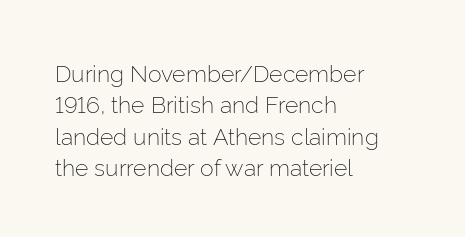
Q: Is the text bold? A: No.
Q: Is the text italic (slanted)? A: No, it is upright.
Q: Is the text underlined? A: No.
Q: How is the paragraph aligned? A: Left-aligned.
Q: Is the spacing between letters normal or unusually wide? A: Normal.
Q: Is the spacing between lines tight, normal or loose? A: Normal.
